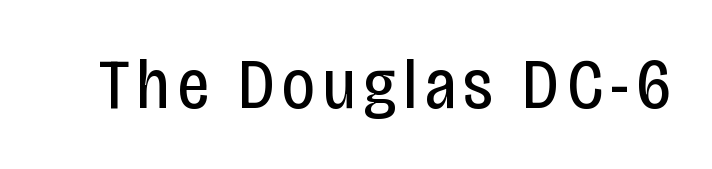
Q: Is the text bold? A: No.
Q: Is the text italic (slanted)? A: No, it is upright.
Q: Is the typeface a serif or a sans-serif typeface? A: Sans-serif.
Q: Is the text underlined? A: No.
Q: Width (condensed, normal, or wide)? A: Condensed.
Q: Stroke contrast? A: Low.
Q: x-height? A: Large.
Q: Monospaced? A: No.
